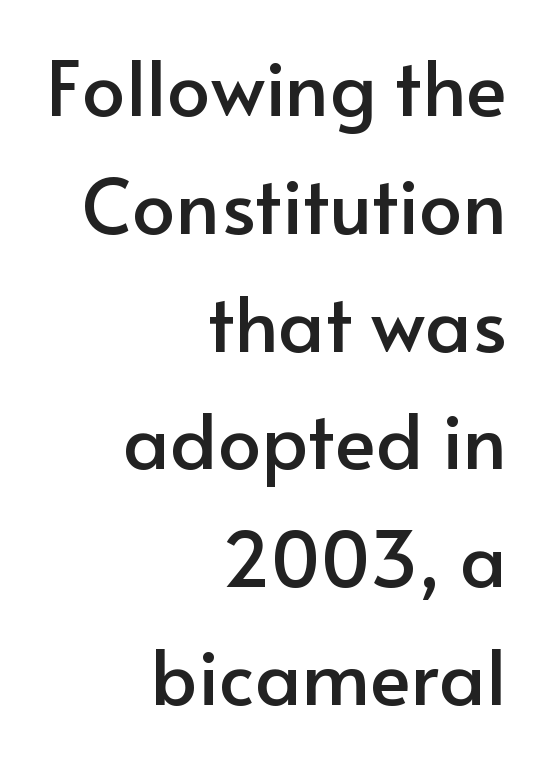
{"serif": "no", "italic": "no", "width": "normal", "stroke_contrast": "low", "x_height": "small", "monospaced": "no", "underline": "no", "align": "right", "line_spacing": "normal", "line_spacing_ratio": 1.53, "letter_spacing": "normal", "letter_spacing_em": 0.0, "glyph_px": 77}
